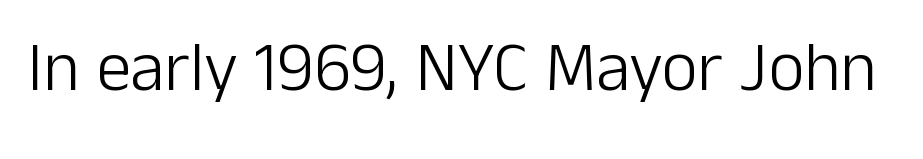
Tracking value appears to be zero — textbook default spacing. In terms of posture, this sample is upright. You can tell from the bare stems that sans-serif type was used. The space beneath each line is pristine and unruled.
